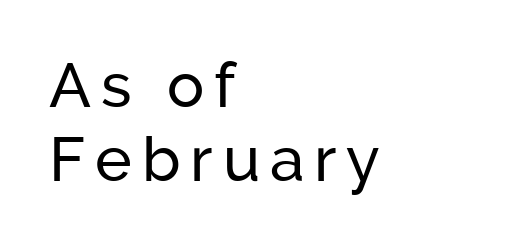
Q: Is the text italic (slanted)? A: No, it is upright.
Q: Is the typeface a serif or a sans-serif typeface? A: Sans-serif.
Q: Is the text underlined? A: No.
Q: How is the paragraph aligned? A: Left-aligned.
Q: Width (condensed, normal, or wide)? A: Normal.
Q: Stroke contrast? A: Low.
Q: x-height? A: Medium.
Q: Monospaced? A: No.
